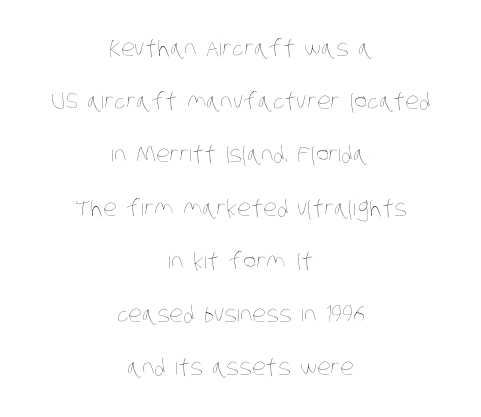
{"bold": "no", "underline": "no", "align": "center", "line_spacing": "loose", "line_spacing_ratio": 2.42, "letter_spacing": "normal", "letter_spacing_em": 0.0, "glyph_px": 22}
